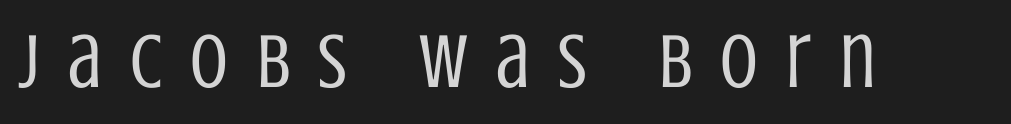
The image shows 77 px regular-weight, condensed sans-serif type, upright; set unusually wide letter spacing (+0.37 em), not underlined; low stroke contrast and a large x-height.
